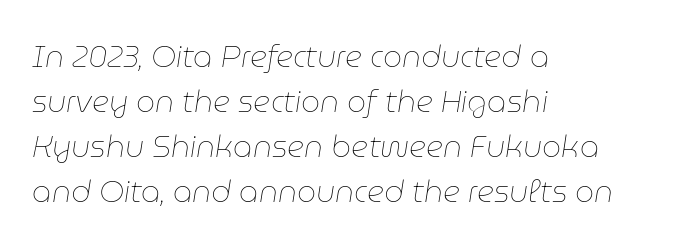
The image shows 30 px thin type, italic (leaning right); set left-aligned, normal line spacing (1.5x), normal letter spacing, not underlined; low stroke contrast and a medium x-height.
